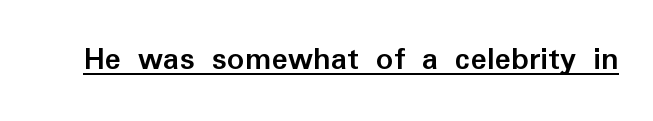
Beneath each row of characters lies a ruled line. Looks like regular typesetting: each glyph gets only the width it needs. The specimen reads as upright at a glance. Examine the stroke ends and you'll find no serifs. These lines carry a lot of weight — the face is fully bold.
